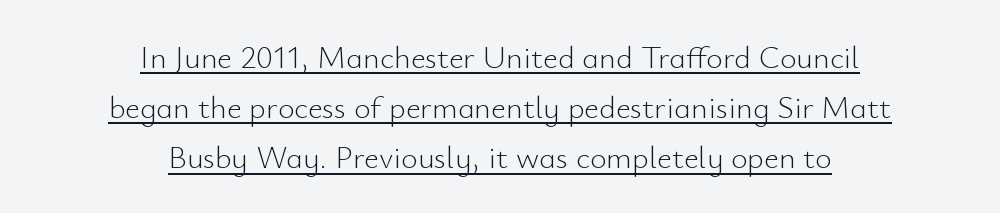
The whitespace from short lines is split evenly between both sides. The weight tops out at a normal text grade. You can tell from the bare stems that sans-serif type was used. Varying glyph widths throughout — classic text-font behaviour.
